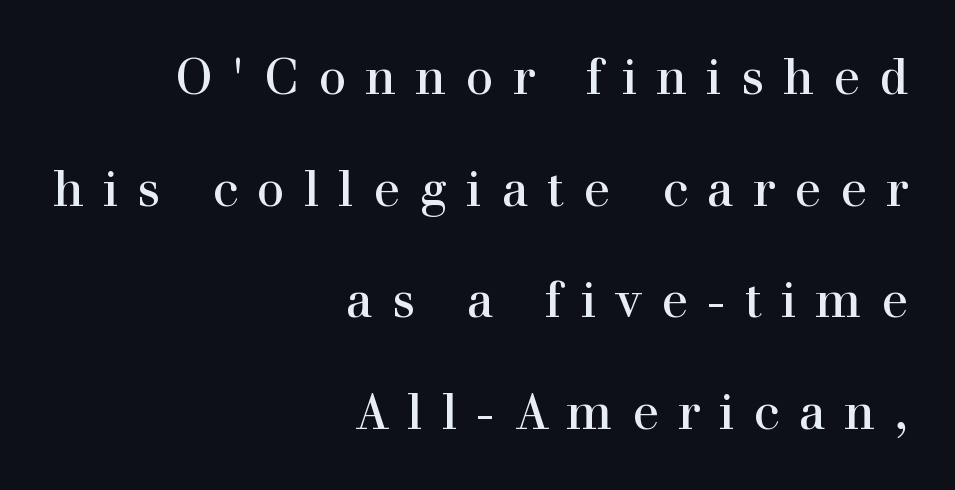
{"serif": "yes", "italic": "no", "bold": "no", "weight": "regular", "width": "normal", "stroke_contrast": "high", "x_height": "medium", "monospaced": "no", "underline": "no", "align": "right", "line_spacing": "loose", "line_spacing_ratio": 2.28, "letter_spacing": "wide", "letter_spacing_em": 0.39, "glyph_px": 49}
